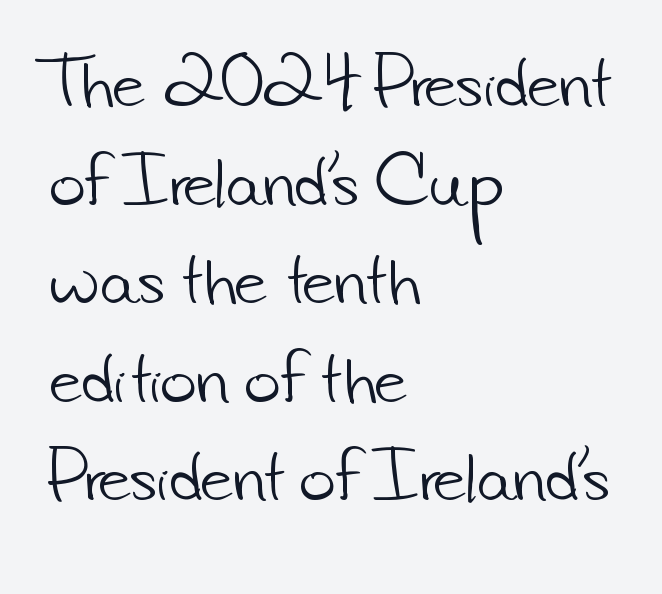
The image shows 62 px light sans-serif type; set left-aligned, normal line spacing (1.59x), normal letter spacing, not underlined; low stroke contrast and a small x-height.
